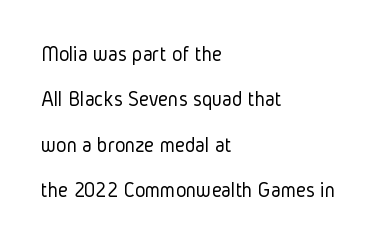
{"italic": "no", "bold": "no", "underline": "no", "align": "left", "line_spacing": "loose", "line_spacing_ratio": 2.06, "letter_spacing": "normal", "letter_spacing_em": 0.0, "glyph_px": 22}
